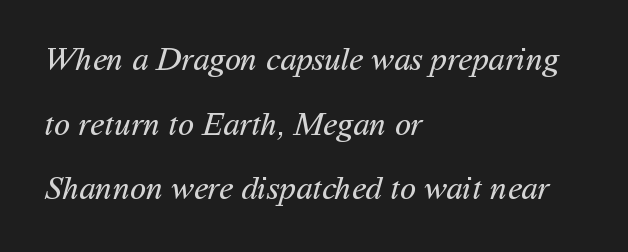
Q: Is the text bold? A: No.
Q: Is the typeface a serif or a sans-serif typeface? A: Sans-serif.
Q: Is the text underlined? A: No.
Q: How is the paragraph aligned? A: Left-aligned.
Q: Is the spacing between letters normal or unusually wide? A: Normal.
Q: Is the spacing between lines tight, normal or loose? A: Loose.
Q: Width (condensed, normal, or wide)? A: Normal.
Q: Stroke contrast? A: Medium.
Q: x-height? A: Medium.
Q: Monospaced? A: No.
